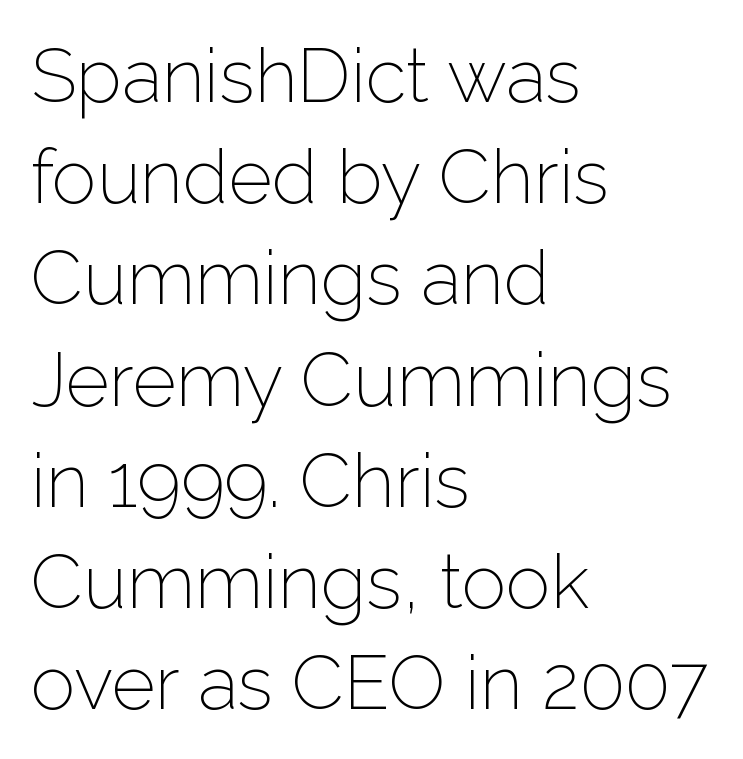
Q: Is the text bold? A: No.
Q: Is the text italic (slanted)? A: No, it is upright.
Q: Is the typeface a serif or a sans-serif typeface? A: Sans-serif.
Q: Is the text underlined? A: No.
Q: How is the paragraph aligned? A: Left-aligned.
Q: Is the spacing between letters normal or unusually wide? A: Normal.
Q: Is the spacing between lines tight, normal or loose? A: Normal.
Q: Width (condensed, normal, or wide)? A: Normal.
Q: Stroke contrast? A: Low.
Q: x-height? A: Medium.
Q: Monospaced? A: No.
